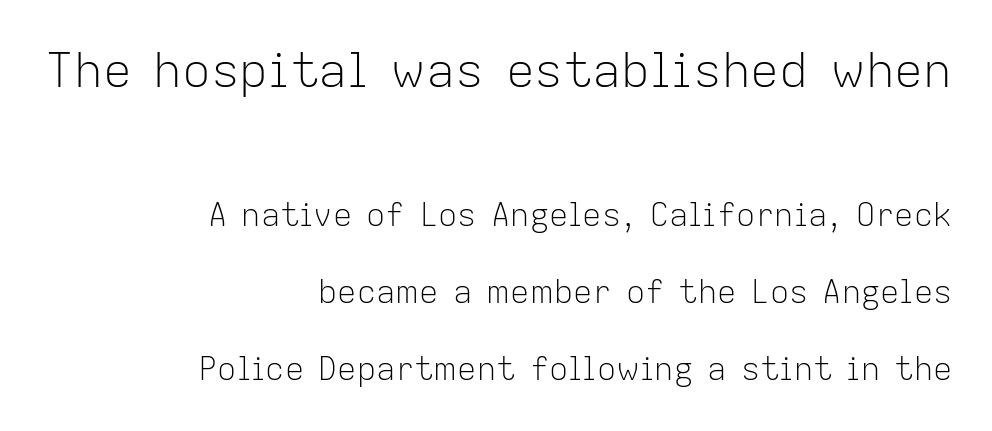
{"serif": "no", "italic": "no", "bold": "no", "weight": "light", "width": "normal", "stroke_contrast": "low", "x_height": "medium", "monospaced": "no", "underline": "no", "align": "right", "line_spacing": "loose", "line_spacing_ratio": 2.42, "letter_spacing": "normal", "letter_spacing_em": 0.0, "larger_block": "first", "size_ratio": 1.5, "glyph_px": 48}
